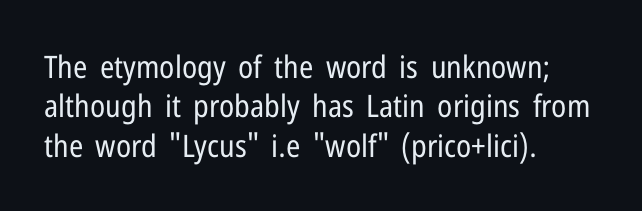
{"serif": "no", "italic": "no", "bold": "no", "weight": "regular", "width": "condensed", "stroke_contrast": "low", "x_height": "medium", "monospaced": "no", "underline": "no", "align": "left", "line_spacing": "normal", "line_spacing_ratio": 1.27, "letter_spacing": "normal", "letter_spacing_em": 0.0, "glyph_px": 31}
